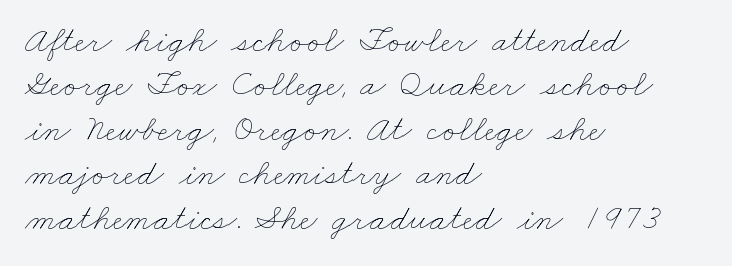
Q: Is the text bold? A: No.
Q: Is the text underlined? A: No.
Q: How is the paragraph aligned? A: Left-aligned.
Q: Is the spacing between letters normal or unusually wide? A: Normal.
Q: Width (condensed, normal, or wide)? A: Wide.
Q: Stroke contrast? A: Low.
Q: x-height? A: Small.
Q: Monospaced? A: No.
